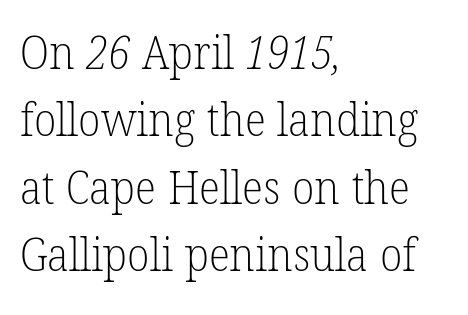
The image shows 45 px light serif type; set left-aligned, normal line spacing (1.5x), normal letter spacing, not underlined; low stroke contrast and a medium x-height.
